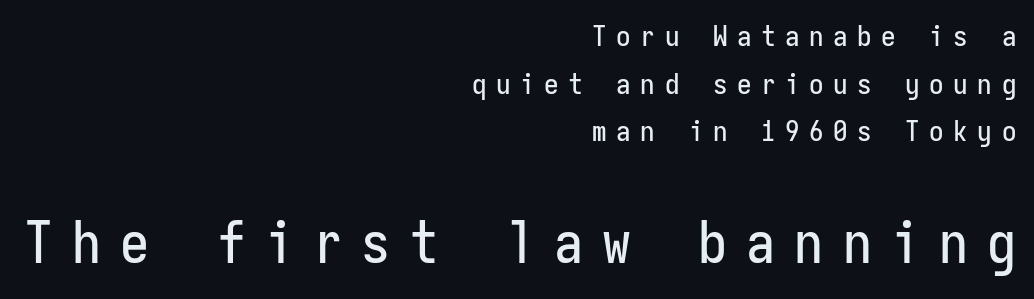
The image shows 58 px condensed sans-serif type, upright, monospaced; set right-aligned, normal line spacing (1.64x), unusually wide letter spacing (+0.33 em), not underlined; the second (bottom) block is 2.0x larger; low stroke contrast and a medium x-height.
